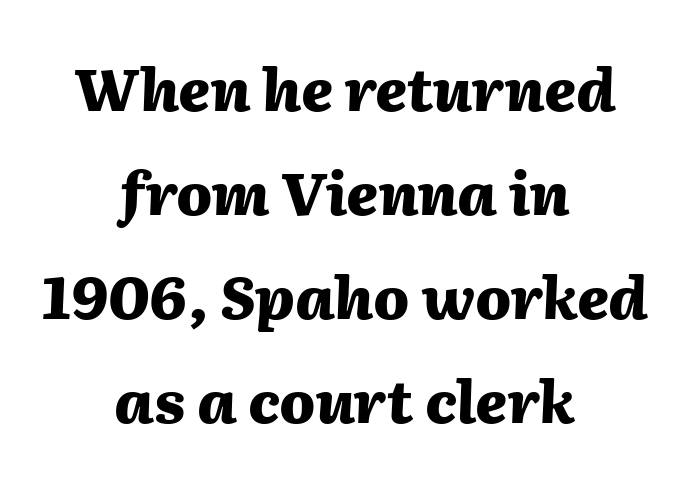
The image shows 59 px heavy type, italic (leaning right); set centered, line spacing 1.76x, normal letter spacing, not underlined; medium stroke contrast and a medium x-height.
